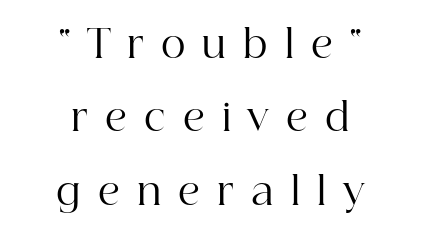
{"serif": "yes", "italic": "no", "bold": "no", "weight": "regular", "width": "normal", "stroke_contrast": "high", "x_height": "medium", "monospaced": "no", "underline": "no", "align": "center", "line_spacing": "loose", "line_spacing_ratio": 1.93, "letter_spacing": "wide", "letter_spacing_em": 0.45, "glyph_px": 38}
